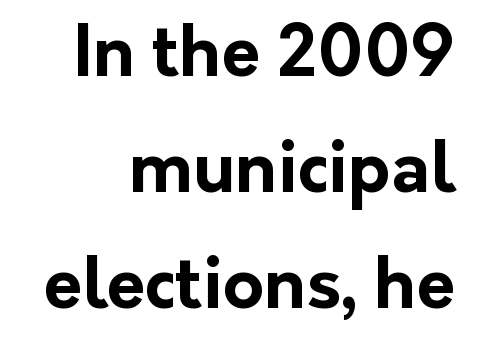
{"serif": "no", "italic": "no", "bold": "yes", "weight": "bold", "width": "normal", "stroke_contrast": "low", "x_height": "medium", "monospaced": "no", "underline": "no", "align": "right", "line_spacing": "normal", "line_spacing_ratio": 1.66, "letter_spacing": "normal", "letter_spacing_em": 0.0, "glyph_px": 70}
